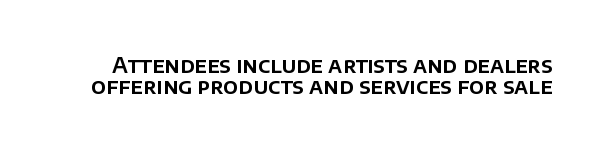
The axis of the letterforms is exactly vertical. Only glyphs here, with clear space below each row. Compared with typical body copy, the letter spacing here is the same. In terms of leading, this rendering errs on the cramped side.
